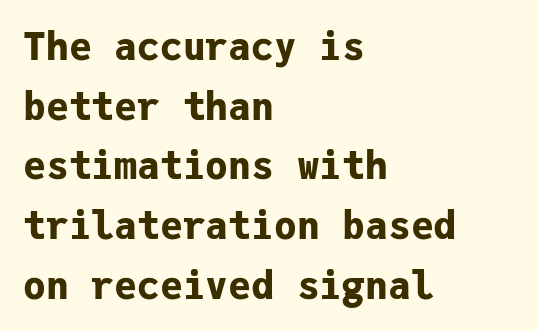
Q: Is the text bold? A: Yes.
Q: Is the text italic (slanted)? A: No, it is upright.
Q: Is the typeface a serif or a sans-serif typeface? A: Sans-serif.
Q: Is the text underlined? A: No.
Q: How is the paragraph aligned? A: Left-aligned.
Q: Is the spacing between letters normal or unusually wide? A: Normal.
Q: Is the spacing between lines tight, normal or loose? A: Normal.
Q: Width (condensed, normal, or wide)? A: Normal.
Q: Stroke contrast? A: Low.
Q: x-height? A: Medium.
Q: Monospaced? A: Yes.
